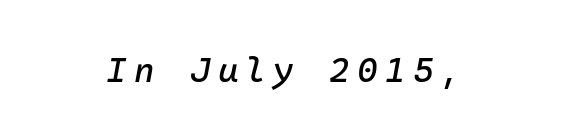
Plain, unruled lines of type. What stands out about the letter spacing? Its width — letters are far apart. The font's italic variant was chosen for this text.
